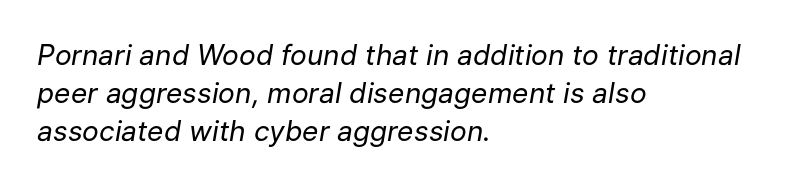
The image shows 28 px regular-weight type, italic (leaning right); set left-aligned, normal line spacing (1.36x), normal letter spacing, not underlined; low stroke contrast and a medium x-height.
